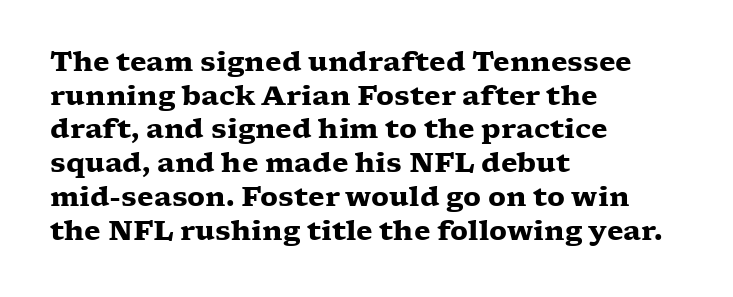
The image shows 27 px bold type, upright; set left-aligned, normal line spacing (1.25x), normal letter spacing, not underlined.
